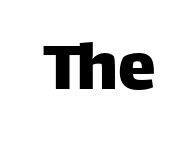
The image shows 76 px sans-serif type, upright; set normal letter spacing, not underlined; low stroke contrast and a large x-height.
